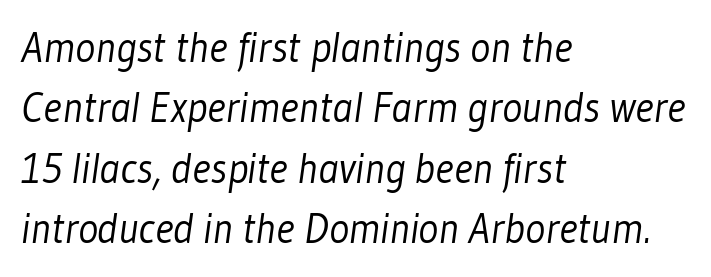
Horizontally, the lines are justified to the leading edge only. You could call the tracking neutral — neither tight nor loose. You can tell from the bare stems that sans-serif type was used. Descenders hang freely into open space. The letters look calm and open, with moderate or lighter stems. Character widths vary here, with narrow letters taking less room than wide ones.
